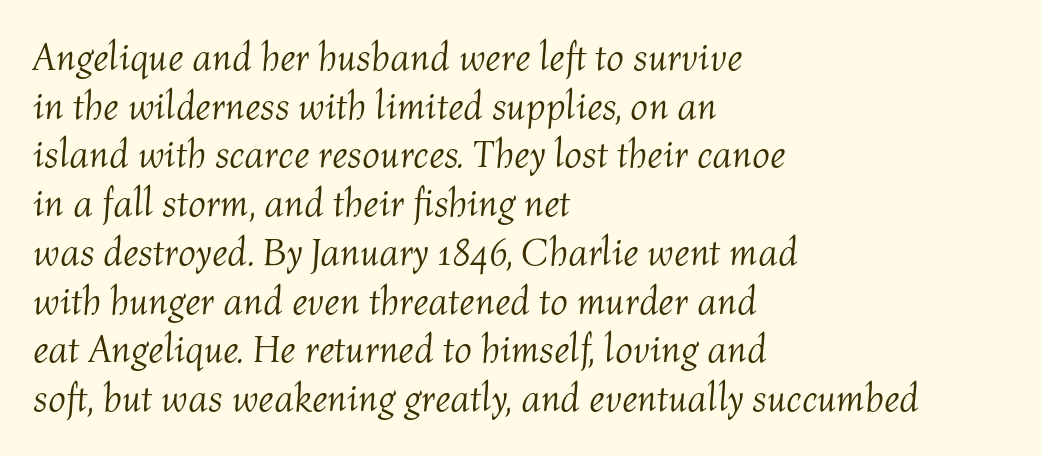
The image shows 39 px light type, italic (leaning right); set left-aligned, normal line spacing (1.25x), normal letter spacing, not underlined; medium stroke contrast and a medium x-height.
